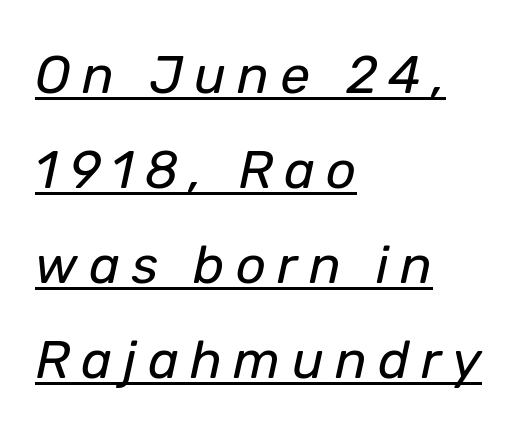
The image shows 53 px regular-weight type, italic (leaning right); set left-aligned, line spacing 1.79x, unusually wide letter spacing (+0.21 em), underlined; low stroke contrast and a medium x-height.
